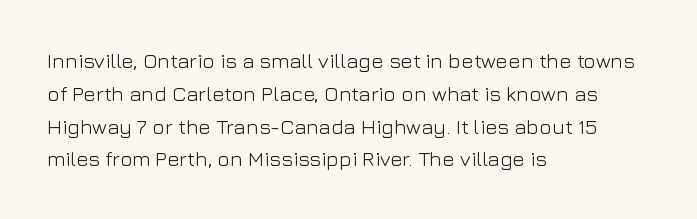
Upright lettering throughout. The rows are spaced the way most documents space them. These lines stack with their left ends in a neat column. The space beneath each line is pristine and unruled. This sample uses plain, unmodified letter spacing. Stem width sits at or under what a default text font uses.
